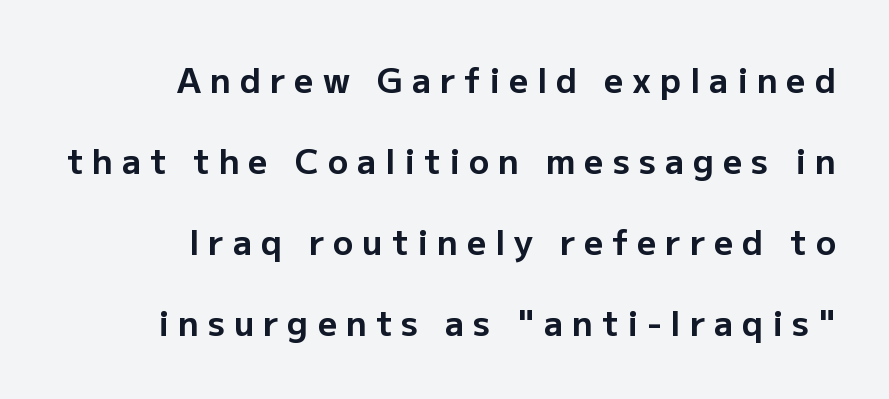
You can tell from the bare stems that sans-serif type was used. As a designer I'd log this as weight 700, bold. Every stem runs plumb, perpendicular to the baseline. Only glyphs here, with clear space below each row. Caption: expanded tracking, letters set apart.
